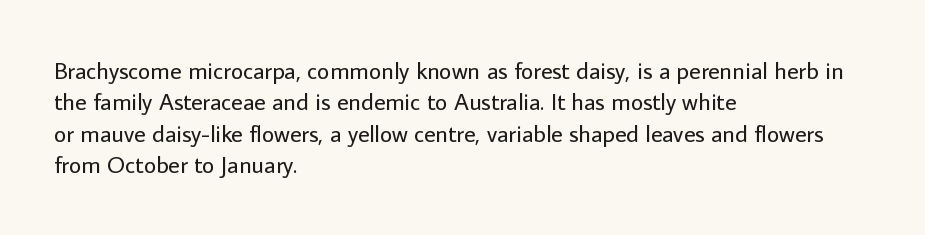
{"italic": "no", "bold": "no", "underline": "no", "align": "left", "line_spacing": "normal", "line_spacing_ratio": 1.31, "letter_spacing": "normal", "letter_spacing_em": 0.0, "glyph_px": 24}
